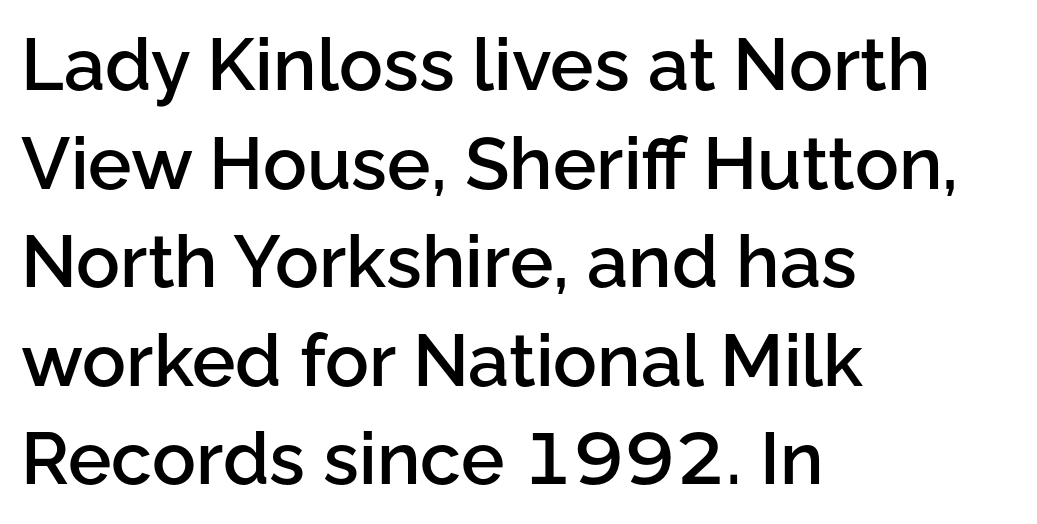
The image shows 73 px semibold sans-serif type, upright; set left-aligned, normal line spacing (1.35x), normal letter spacing, not underlined; low stroke contrast and a medium x-height.
